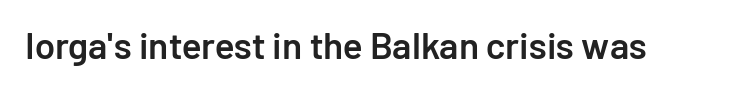
Q: Is the text bold? A: Semi-bold.
Q: Is the text italic (slanted)? A: No, it is upright.
Q: Is the typeface a serif or a sans-serif typeface? A: Sans-serif.
Q: Is the text underlined? A: No.
Q: Is the spacing between letters normal or unusually wide? A: Normal.
Q: Width (condensed, normal, or wide)? A: Normal.
Q: Stroke contrast? A: Low.
Q: x-height? A: Medium.
Q: Monospaced? A: No.
